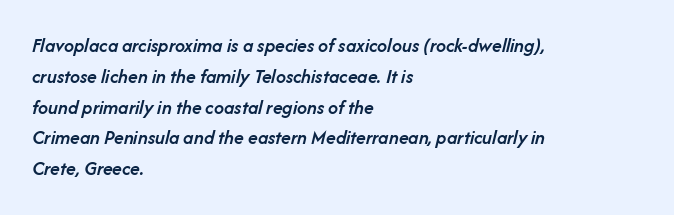
The image shows 20 px text type, italic (leaning right); set left-aligned, normal line spacing (1.54x), normal letter spacing, not underlined.
